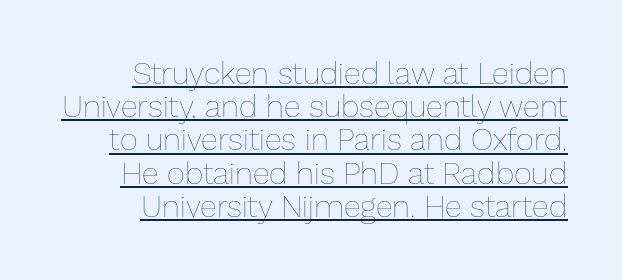
In terms of posture, this sample is upright. The leading is snug, giving the passage a crowded texture. The face used here is proportionally spaced, like ordinary book or web type. Leftover space on each line is placed entirely before the opening word. The string is rendered with underlining switched on.
